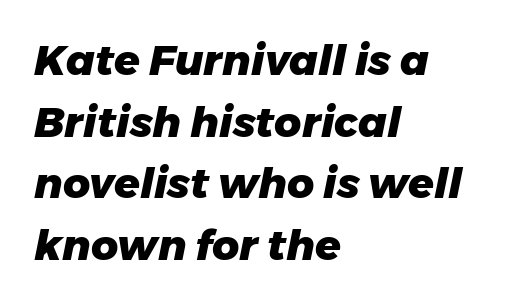
{"italic": "yes", "lean": "right", "slant_degrees": 11, "bold": "yes", "weight": "heavy", "width": "normal", "stroke_contrast": "low", "x_height": "medium", "monospaced": "no", "underline": "no", "align": "left", "line_spacing": "normal", "line_spacing_ratio": 1.47, "letter_spacing": "normal", "letter_spacing_em": 0.0, "glyph_px": 42}
